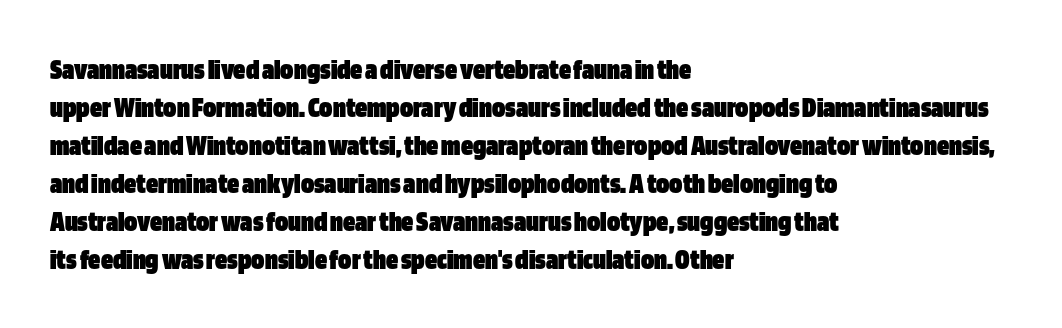
Q: Is the text bold? A: Yes.
Q: Is the text italic (slanted)? A: No, it is upright.
Q: Is the typeface a serif or a sans-serif typeface? A: Sans-serif.
Q: Is the text underlined? A: No.
Q: How is the paragraph aligned? A: Left-aligned.
Q: Is the spacing between letters normal or unusually wide? A: Normal.
Q: Is the spacing between lines tight, normal or loose? A: Normal.
Q: Width (condensed, normal, or wide)? A: Condensed.
Q: Stroke contrast? A: Low.
Q: x-height? A: Large.
Q: Monospaced? A: No.
